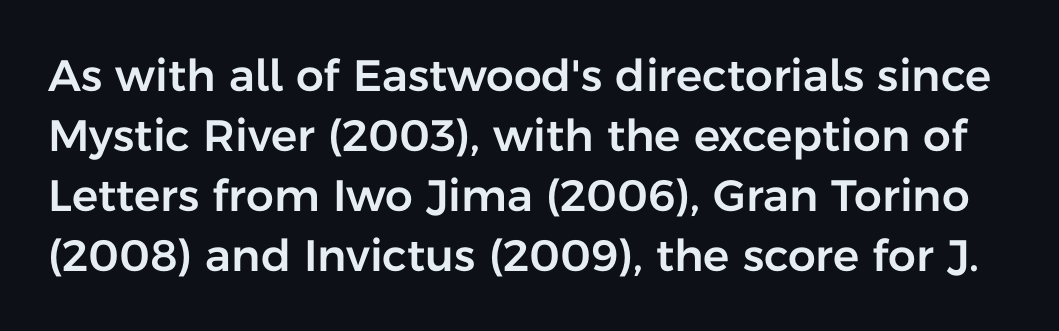
Descenders are the only things crossing below the line. Caption: standard tracking, unaltered. Each letter keeps its own natural width here, so spacing adapts to shape. Is this a sans? Yes — the strokes have no serifs.
